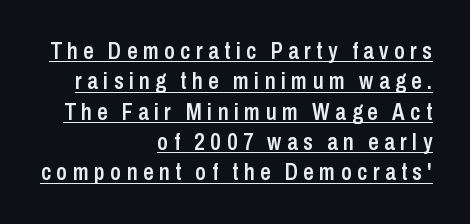
The image shows 23 px text type, upright; set right-aligned, normal line spacing (1.32x), unusually wide letter spacing (+0.24 em), underlined.
